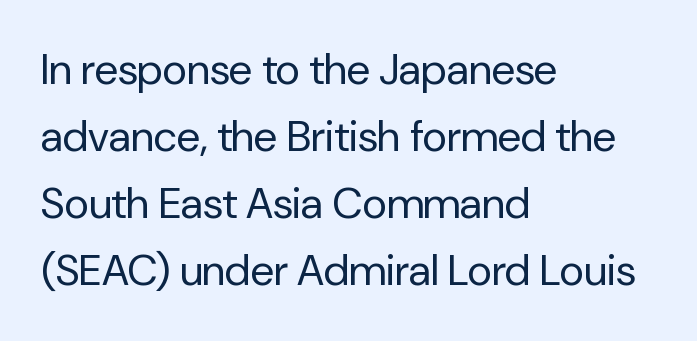
The image shows 43 px regular-weight sans-serif type, upright; set left-aligned, normal line spacing (1.56x), normal letter spacing, not underlined; low stroke contrast and a medium x-height.
